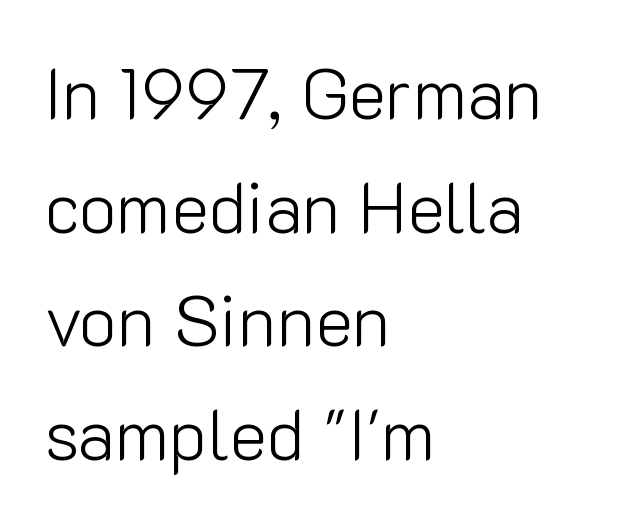
{"serif": "no", "italic": "no", "bold": "no", "weight": "light", "width": "normal", "stroke_contrast": "low", "x_height": "medium", "monospaced": "no", "underline": "no", "align": "left", "line_spacing": "normal", "line_spacing_ratio": 1.6, "letter_spacing": "normal", "letter_spacing_em": 0.0, "glyph_px": 71}
